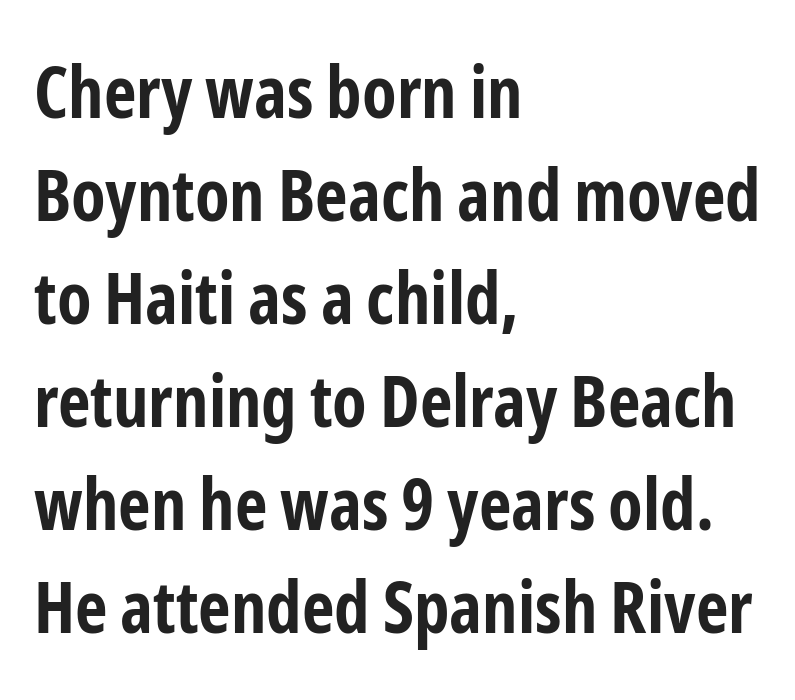
The image shows 71 px bold, condensed sans-serif type, upright; set left-aligned, normal line spacing (1.45x), normal letter spacing, not underlined; low stroke contrast and a medium x-height.
